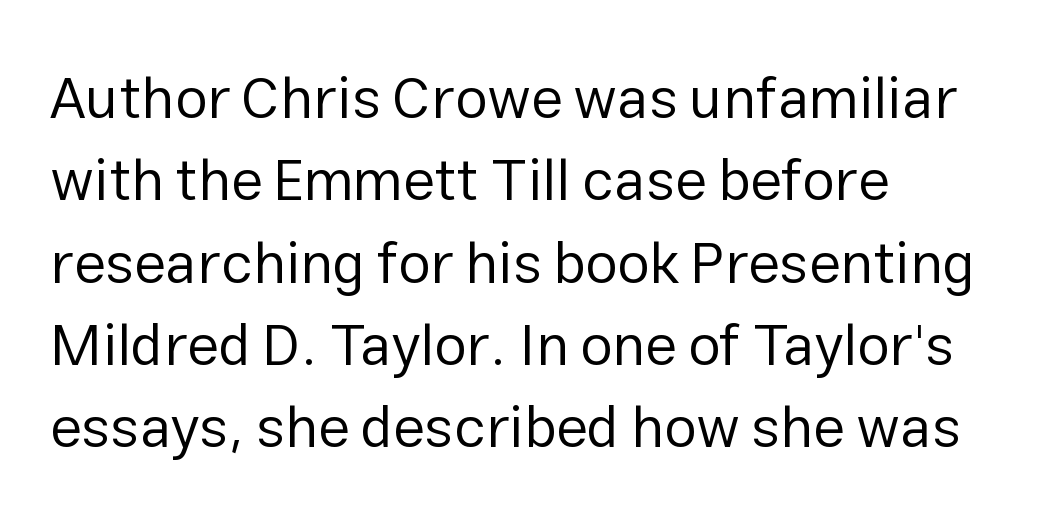
{"serif": "no", "italic": "no", "bold": "no", "weight": "regular", "width": "normal", "stroke_contrast": "low", "x_height": "medium", "monospaced": "no", "underline": "no", "align": "left", "line_spacing": "normal", "line_spacing_ratio": 1.42, "letter_spacing": "normal", "letter_spacing_em": 0.0, "glyph_px": 58}
